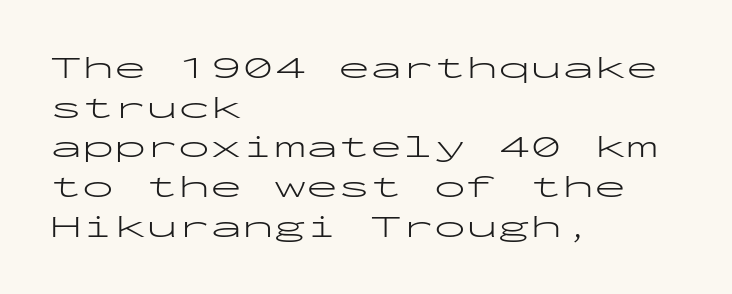
Heaviness? Minimal to ordinary, like unemphasized prose. This sample has the even, mechanical cadence of fixed-width lettering. Compared with a centered layout, this one pins lines to the left instead. The horizontal fit of the characters is conventional and even.
